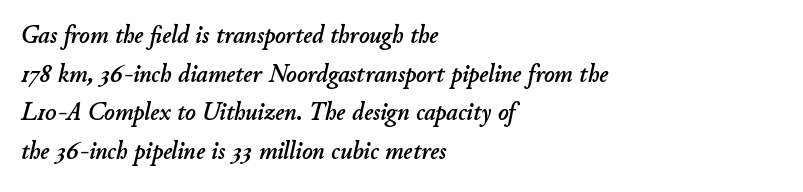
{"italic": "yes", "lean": "right", "slant_degrees": 11, "underline": "no", "align": "left", "line_spacing": "normal", "line_spacing_ratio": 1.55, "letter_spacing": "normal", "letter_spacing_em": 0.0, "glyph_px": 25}
